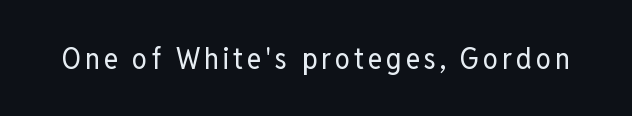
Q: Is the text bold? A: No.
Q: Is the text italic (slanted)? A: No, it is upright.
Q: Is the typeface a serif or a sans-serif typeface? A: Sans-serif.
Q: Is the text underlined? A: No.
Q: Width (condensed, normal, or wide)? A: Condensed.
Q: Stroke contrast? A: Low.
Q: x-height? A: Medium.
Q: Monospaced? A: No.
